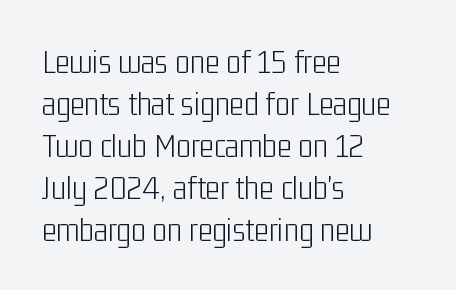
The image shows 35 px light, condensed sans-serif type, upright; set left-aligned, line spacing 1.2x, normal letter spacing, not underlined; low stroke contrast and a medium x-height.
